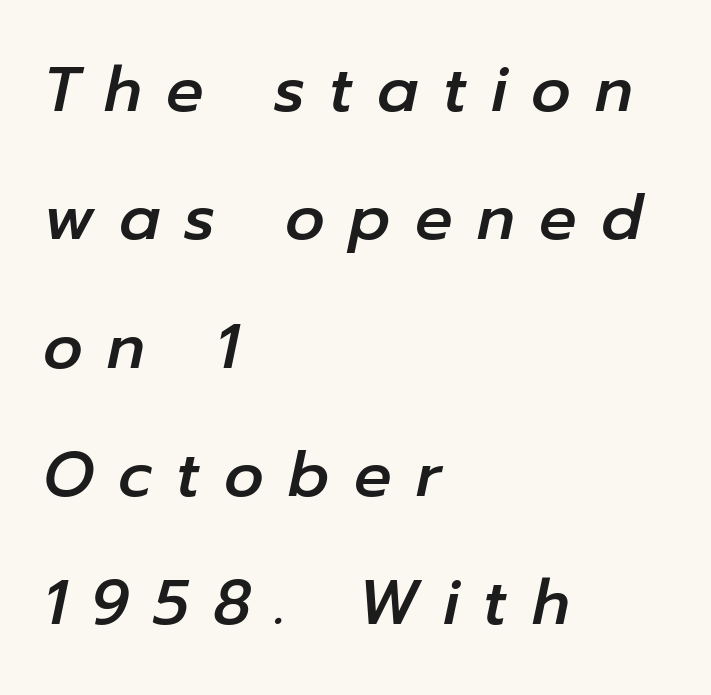
Q: Is the text italic (slanted)? A: Yes, it leans right by about 12 degrees.
Q: Is the text underlined? A: No.
Q: How is the paragraph aligned? A: Left-aligned.
Q: Is the spacing between letters normal or unusually wide? A: Unusually wide.
Q: Is the spacing between lines tight, normal or loose? A: Loose.
Q: Width (condensed, normal, or wide)? A: Normal.
Q: Stroke contrast? A: Low.
Q: x-height? A: Medium.
Q: Monospaced? A: No.
